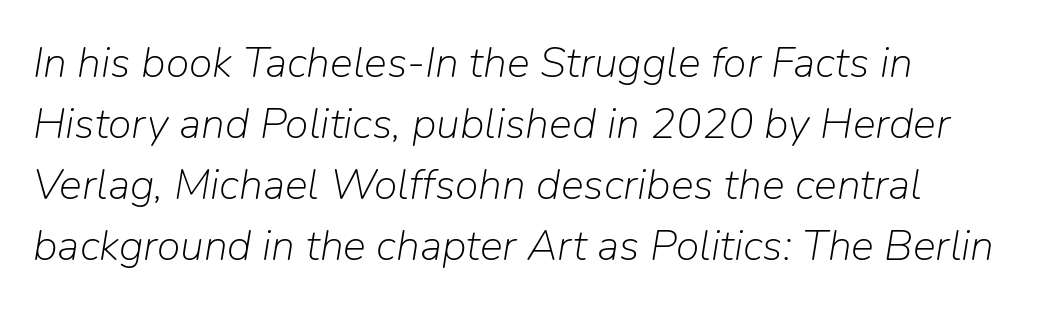
The image shows 43 px light type, italic (leaning right); set normal line spacing (1.42x), normal letter spacing, not underlined; low stroke contrast and a medium x-height.
